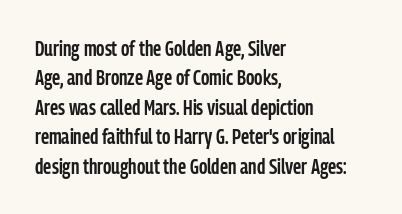
{"italic": "no", "bold": "semi", "underline": "no", "align": "left", "line_spacing": "normal", "line_spacing_ratio": 1.4, "letter_spacing": "normal", "letter_spacing_em": 0.0, "glyph_px": 21}
